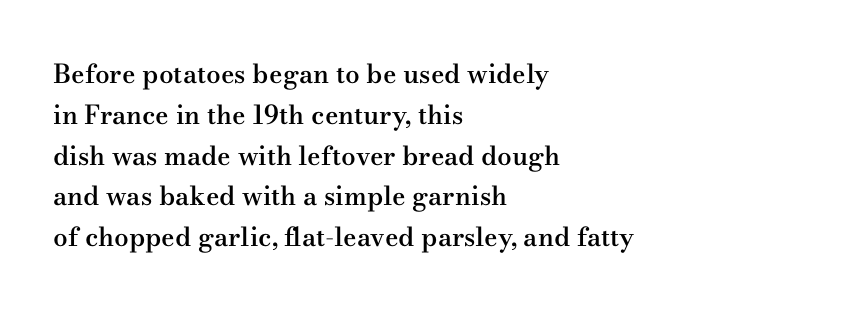
{"italic": "no", "bold": "semi", "underline": "no", "align": "left", "line_spacing": "normal", "line_spacing_ratio": 1.57, "letter_spacing": "normal", "letter_spacing_em": 0.0, "glyph_px": 26}
